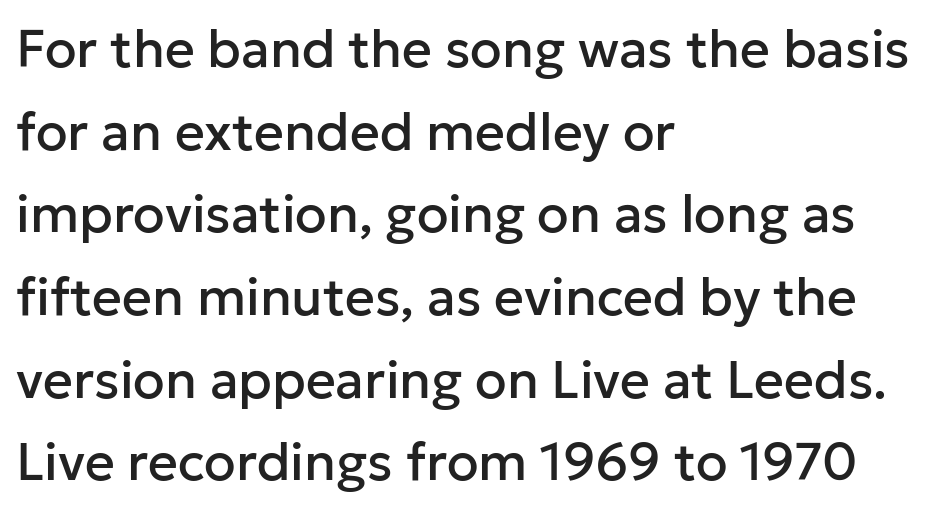
The image shows 52 px sans-serif type, upright; set left-aligned, normal line spacing (1.59x), normal letter spacing, not underlined; low stroke contrast and a medium x-height.
